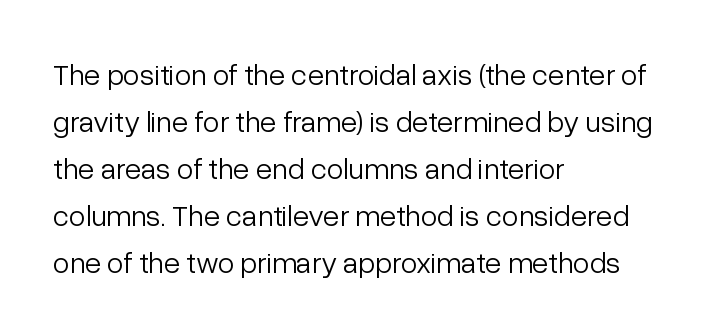
The image shows 30 px light sans-serif type, upright; set left-aligned, normal line spacing (1.57x), normal letter spacing, not underlined; low stroke contrast and a medium x-height.
